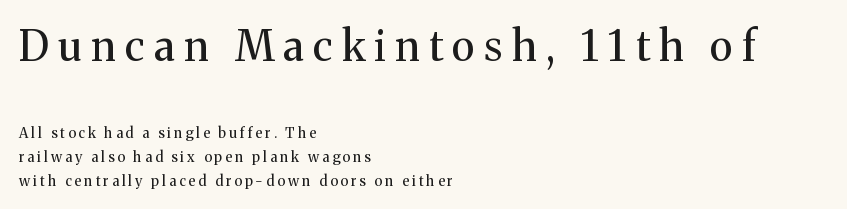
Q: Is the text bold? A: No.
Q: Is the text italic (slanted)? A: No, it is upright.
Q: Is the typeface a serif or a sans-serif typeface? A: Serif.
Q: Is the text underlined? A: No.
Q: How is the paragraph aligned? A: Left-aligned.
Q: Is the spacing between letters normal or unusually wide? A: Unusually wide.
Q: Is the spacing between lines tight, normal or loose? A: Normal.
Q: Which block of text is set in a larger size, the first (top) or the second (bottom)? A: The first (top) one.
Q: Width (condensed, normal, or wide)? A: Normal.
Q: Stroke contrast? A: Medium.
Q: x-height? A: Medium.
Q: Monospaced? A: No.
